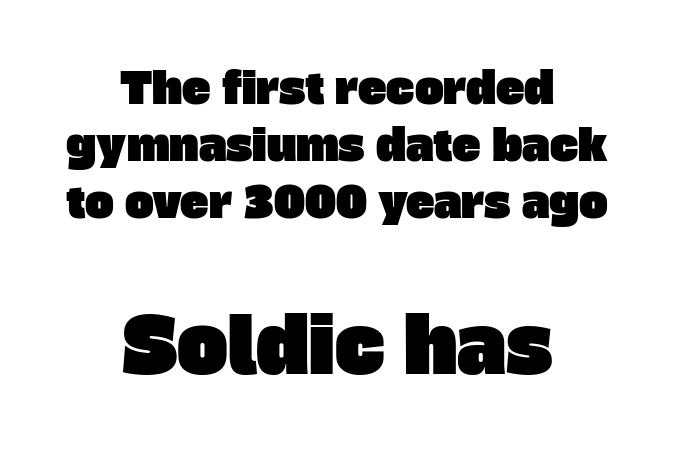
The image shows 76 px sans-serif type; set centered, normal line spacing (1.32x), normal letter spacing, not underlined; the second (bottom) block is 1.77x larger; low stroke contrast and a large x-height.
